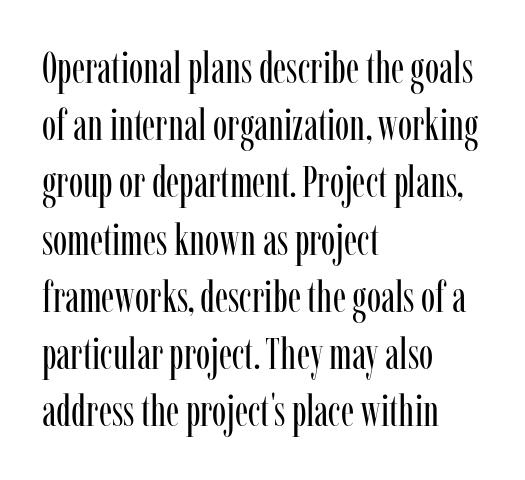
{"serif": "yes", "italic": "no", "bold": "no", "weight": "regular", "width": "condensed", "stroke_contrast": "low", "x_height": "medium", "monospaced": "no", "underline": "no", "align": "left", "line_spacing": "normal", "line_spacing_ratio": 1.33, "letter_spacing": "normal", "letter_spacing_em": 0.0, "glyph_px": 43}
